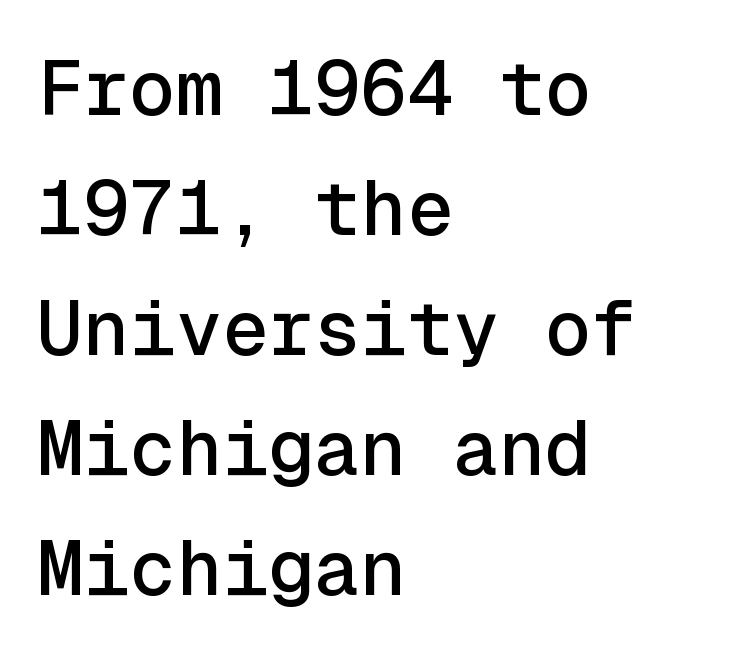
Q: Is the text italic (slanted)? A: No, it is upright.
Q: Is the typeface a serif or a sans-serif typeface? A: Sans-serif.
Q: Is the text underlined? A: No.
Q: How is the paragraph aligned? A: Left-aligned.
Q: Is the spacing between letters normal or unusually wide? A: Normal.
Q: Is the spacing between lines tight, normal or loose? A: Normal.
Q: Width (condensed, normal, or wide)? A: Normal.
Q: x-height? A: Medium.
Q: Monospaced? A: Yes.
